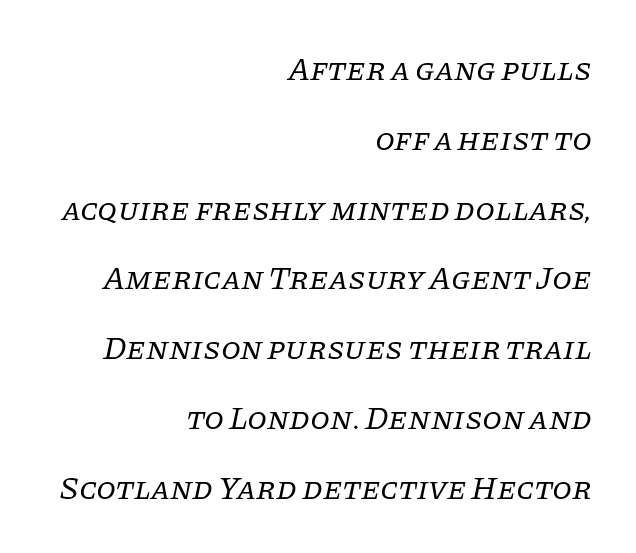
{"serif": "yes", "italic": "yes", "lean": "right", "slant_degrees": 11, "bold": "no", "weight": "regular", "width": "normal", "stroke_contrast": "low", "x_height": "large", "monospaced": "no", "underline": "no", "align": "right", "line_spacing": "loose", "line_spacing_ratio": 2.18, "letter_spacing": "normal", "letter_spacing_em": 0.0, "glyph_px": 32}
